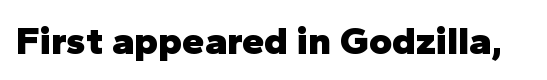
Q: Is the text bold? A: Yes.
Q: Is the text italic (slanted)? A: No, it is upright.
Q: Is the typeface a serif or a sans-serif typeface? A: Sans-serif.
Q: Is the text underlined? A: No.
Q: Is the spacing between letters normal or unusually wide? A: Normal.
Q: Width (condensed, normal, or wide)? A: Normal.
Q: Stroke contrast? A: Low.
Q: x-height? A: Medium.
Q: Monospaced? A: No.
